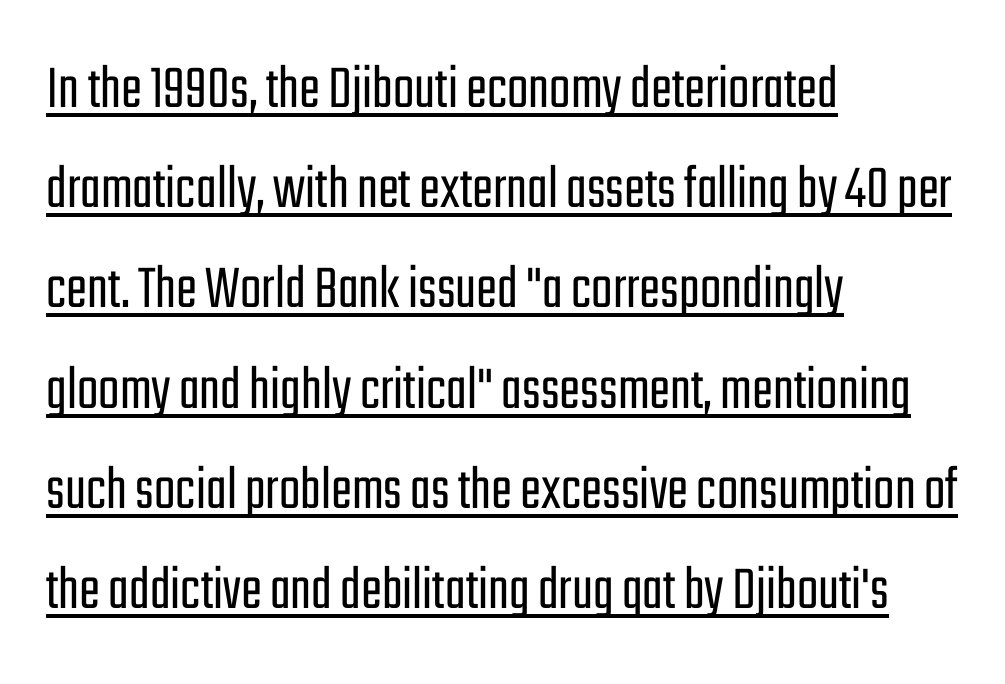
The image shows 63 px light, condensed sans-serif type, upright; set left-aligned, normal line spacing (1.59x), normal letter spacing, underlined; low stroke contrast and a medium x-height.
